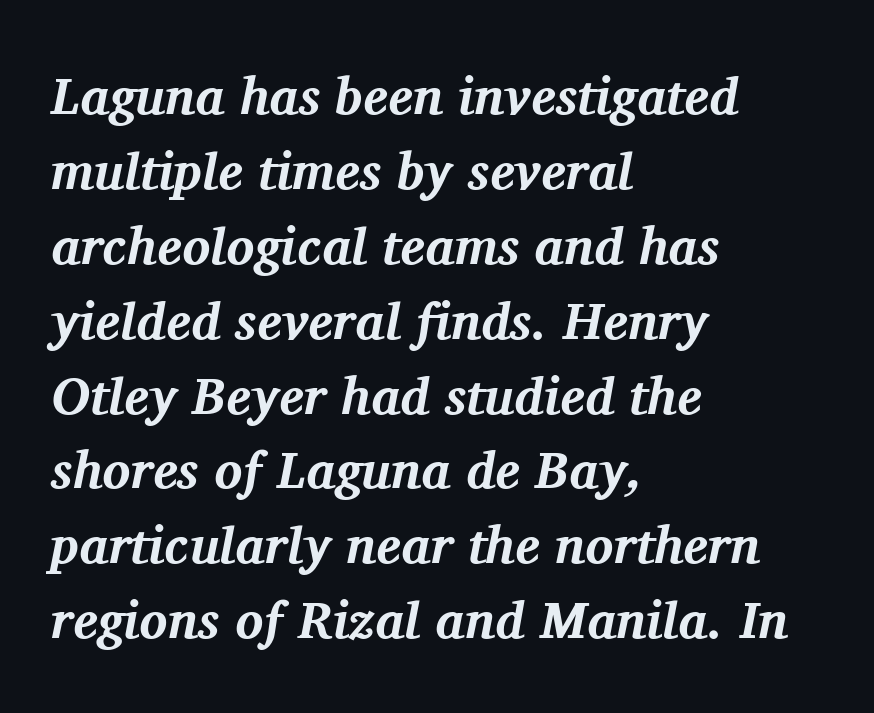
Q: Is the text bold? A: Yes.
Q: Is the text italic (slanted)? A: Yes, it leans right by about 11 degrees.
Q: Is the typeface a serif or a sans-serif typeface? A: Serif.
Q: Is the text underlined? A: No.
Q: How is the paragraph aligned? A: Left-aligned.
Q: Is the spacing between letters normal or unusually wide? A: Normal.
Q: Is the spacing between lines tight, normal or loose? A: Normal.
Q: Width (condensed, normal, or wide)? A: Normal.
Q: Stroke contrast? A: Medium.
Q: x-height? A: Medium.
Q: Monospaced? A: No.
